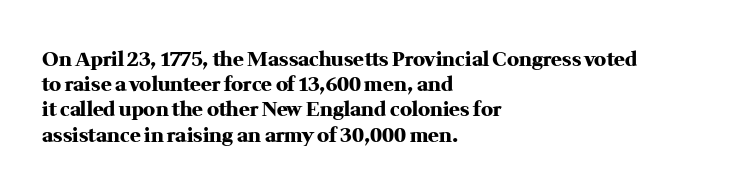
{"italic": "no", "bold": "yes", "underline": "no", "align": "left", "line_spacing": "normal", "line_spacing_ratio": 1.26, "letter_spacing": "normal", "letter_spacing_em": 0.0, "glyph_px": 20}
